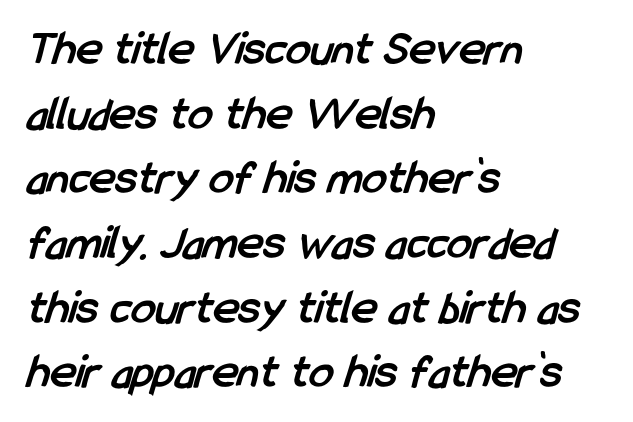
Q: Is the text bold? A: Yes.
Q: Is the typeface a serif or a sans-serif typeface? A: Sans-serif.
Q: Is the text underlined? A: No.
Q: How is the paragraph aligned? A: Left-aligned.
Q: Is the spacing between letters normal or unusually wide? A: Normal.
Q: Is the spacing between lines tight, normal or loose? A: Normal.
Q: Width (condensed, normal, or wide)? A: Condensed.
Q: Stroke contrast? A: Low.
Q: x-height? A: Medium.
Q: Monospaced? A: No.
